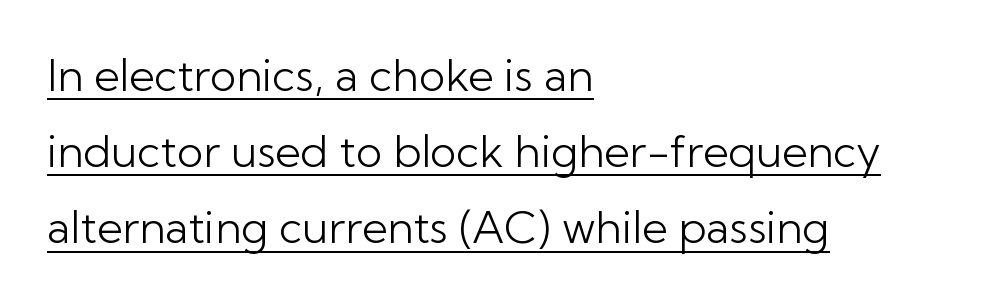
Q: Is the text bold? A: No.
Q: Is the text italic (slanted)? A: No, it is upright.
Q: Is the typeface a serif or a sans-serif typeface? A: Sans-serif.
Q: Is the text underlined? A: Yes.
Q: How is the paragraph aligned? A: Left-aligned.
Q: Is the spacing between letters normal or unusually wide? A: Normal.
Q: Width (condensed, normal, or wide)? A: Normal.
Q: Stroke contrast? A: Low.
Q: x-height? A: Medium.
Q: Monospaced? A: No.
